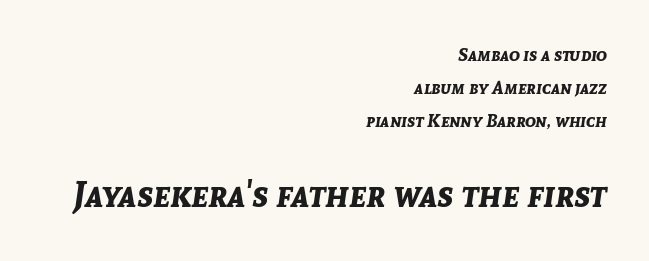
The image shows 36 px bold type, italic (leaning right); set right-aligned, line spacing 1.82x, normal letter spacing, not underlined; the second (bottom) block is 2.0x larger; low stroke contrast and a medium x-height.
